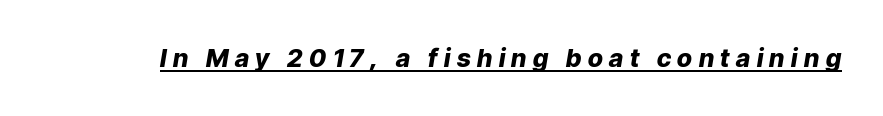
The image shows 25 px bold type, italic (leaning right); set unusually wide letter spacing (+0.26 em), underlined.
